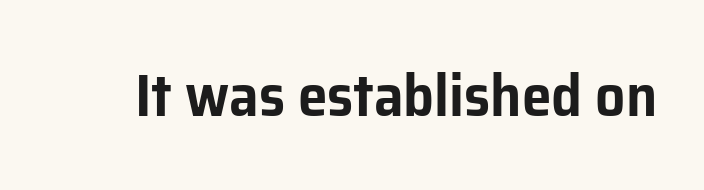
The image shows 60 px sans-serif type, upright; set normal letter spacing, not underlined; low stroke contrast and a medium x-height.
